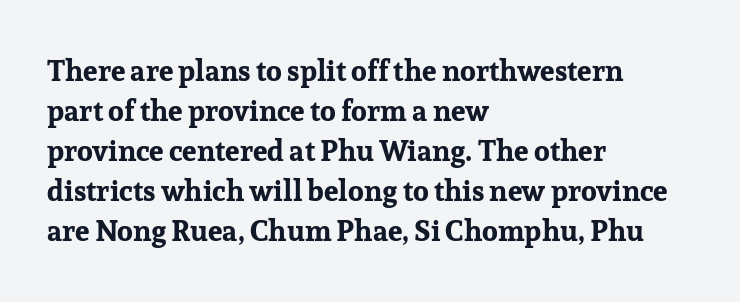
The passage shown is emphatically bold. Characters follow at the spacing the type designer built in. Spacing verdict: proportional, widths tailored to each character. Stroke terminals: seriffed. Left-aligned paragraph, ragged on the right. Type without underlining.
